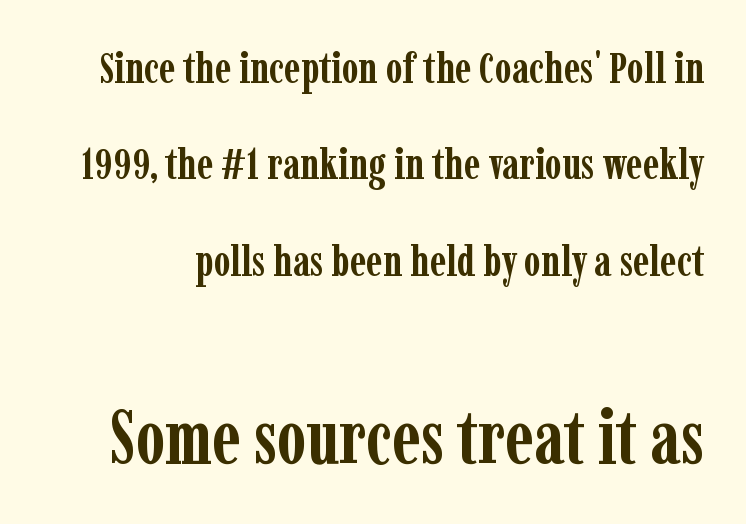
Q: Is the text bold? A: Yes.
Q: Is the text italic (slanted)? A: No, it is upright.
Q: Is the typeface a serif or a sans-serif typeface? A: Serif.
Q: Is the text underlined? A: No.
Q: Is the spacing between letters normal or unusually wide? A: Normal.
Q: Is the spacing between lines tight, normal or loose? A: Loose.
Q: Which block of text is set in a larger size, the first (top) or the second (bottom)? A: The second (bottom) one.
Q: Width (condensed, normal, or wide)? A: Condensed.
Q: Stroke contrast? A: Low.
Q: x-height? A: Medium.
Q: Monospaced? A: No.
